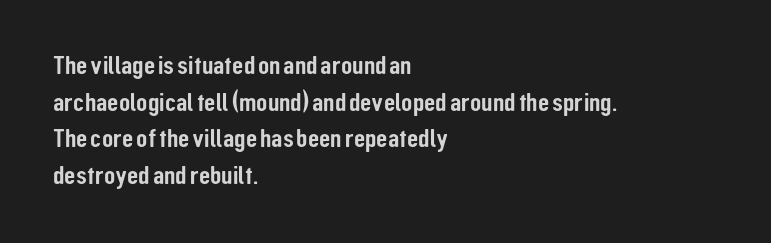
Q: Is the text italic (slanted)? A: No, it is upright.
Q: Is the text underlined? A: No.
Q: How is the paragraph aligned? A: Left-aligned.
Q: Is the spacing between letters normal or unusually wide? A: Normal.
Q: Is the spacing between lines tight, normal or loose? A: Normal.
